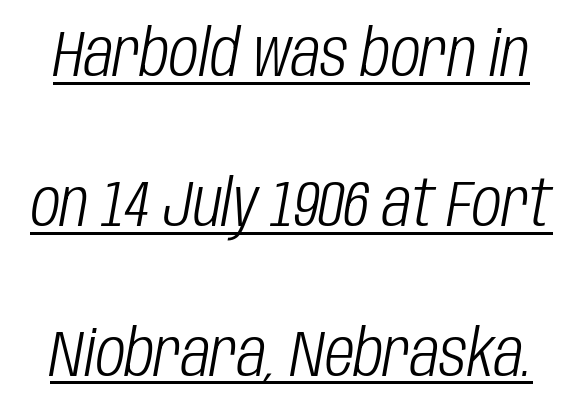
Q: Is the text bold? A: No.
Q: Is the text italic (slanted)? A: Yes, it leans right by about 10 degrees.
Q: Is the text underlined? A: Yes.
Q: Is the spacing between letters normal or unusually wide? A: Normal.
Q: Is the spacing between lines tight, normal or loose? A: Loose.
Q: Width (condensed, normal, or wide)? A: Condensed.
Q: Stroke contrast? A: Low.
Q: x-height? A: Large.
Q: Monospaced? A: No.
